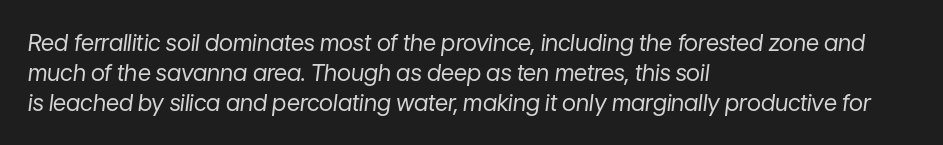
{"italic": "yes", "lean": "right", "slant_degrees": 7, "bold": "no", "underline": "no", "align": "left", "line_spacing": "normal", "line_spacing_ratio": 1.3, "letter_spacing": "normal", "letter_spacing_em": 0.0, "glyph_px": 23}
